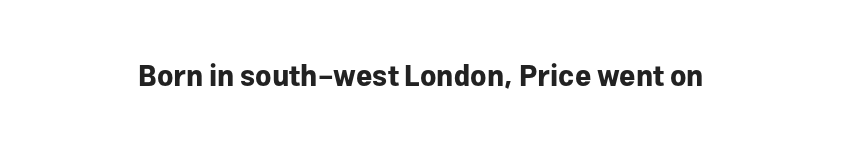
The image shows 28 px bold sans-serif type, upright; set normal letter spacing, not underlined; low stroke contrast and a medium x-height.
